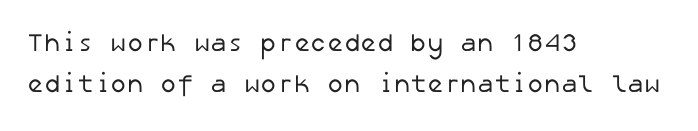
{"bold": "no", "underline": "no", "align": "left", "line_spacing": "normal", "line_spacing_ratio": 1.65, "letter_spacing": "normal", "letter_spacing_em": 0.0, "glyph_px": 25}
